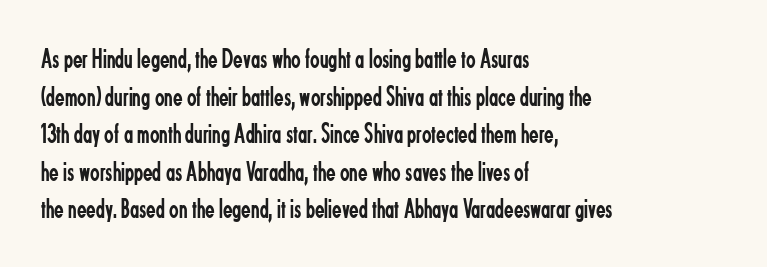
The image shows 28 px regular-weight, condensed sans-serif type, upright; set left-aligned, normal line spacing (1.34x), normal letter spacing, not underlined; low stroke contrast and a small x-height.
